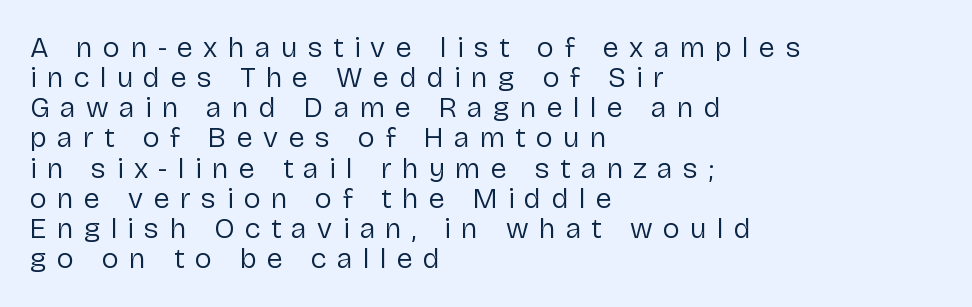
{"serif": "no", "italic": "no", "bold": "no", "weight": "regular", "width": "normal", "stroke_contrast": "low", "x_height": "medium", "monospaced": "no", "underline": "no", "align": "left", "line_spacing": "tight", "line_spacing_ratio": 1.04, "letter_spacing": "wide", "letter_spacing_em": 0.36, "glyph_px": 29}
